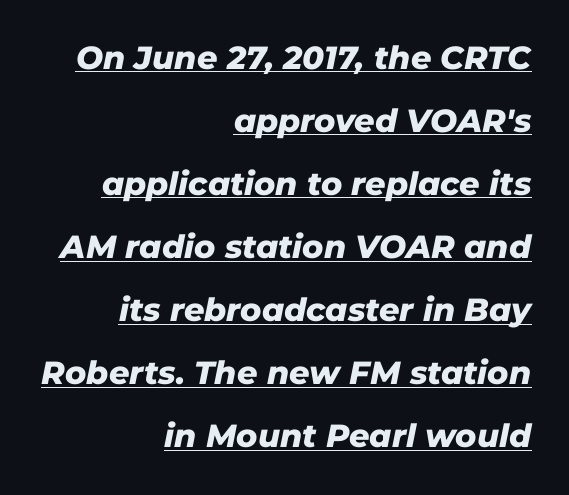
Q: Is the text bold? A: Yes.
Q: Is the text italic (slanted)? A: Yes, it leans right by about 11 degrees.
Q: Is the text underlined? A: Yes.
Q: How is the paragraph aligned? A: Right-aligned.
Q: Is the spacing between letters normal or unusually wide? A: Normal.
Q: Is the spacing between lines tight, normal or loose? A: Loose.
Q: Width (condensed, normal, or wide)? A: Normal.
Q: Stroke contrast? A: Low.
Q: x-height? A: Medium.
Q: Monospaced? A: No.
